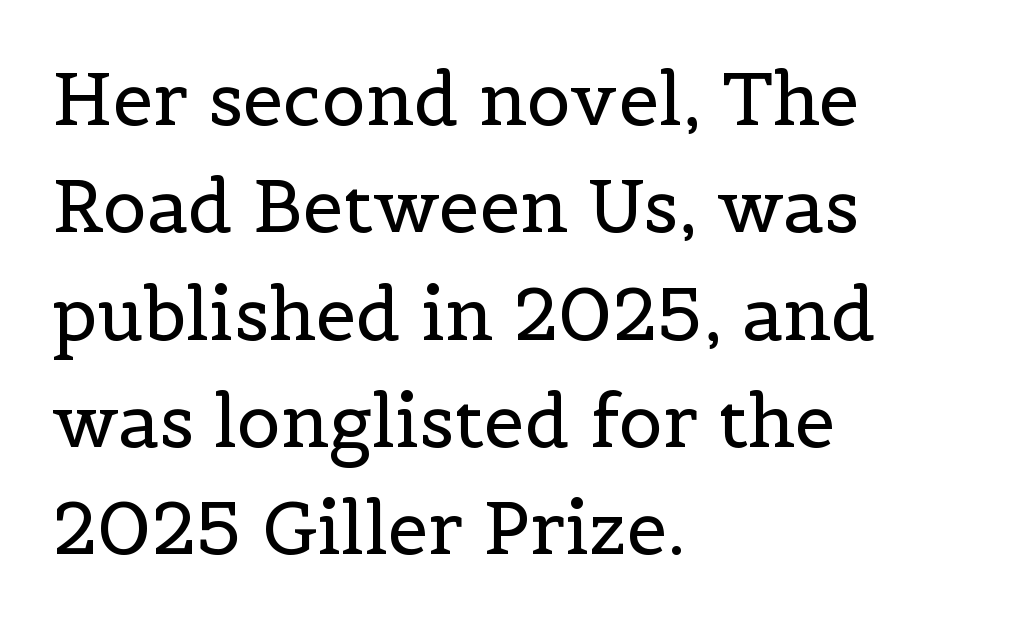
{"serif": "yes", "italic": "no", "bold": "no", "weight": "regular", "width": "normal", "x_height": "medium", "monospaced": "no", "underline": "no", "align": "left", "line_spacing": "normal", "line_spacing_ratio": 1.47, "letter_spacing": "normal", "letter_spacing_em": 0.0, "glyph_px": 73}
